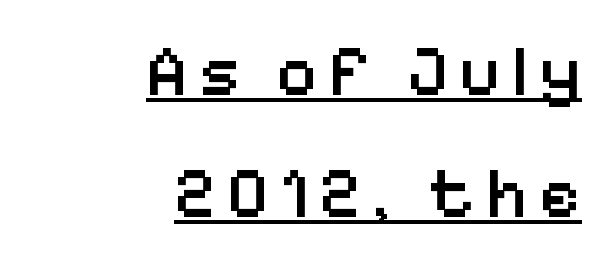
Q: Is the text bold? A: Semi-bold.
Q: Is the text italic (slanted)? A: No, it is upright.
Q: Is the typeface a serif or a sans-serif typeface? A: Sans-serif.
Q: Is the text underlined? A: Yes.
Q: How is the paragraph aligned? A: Right-aligned.
Q: Width (condensed, normal, or wide)? A: Normal.
Q: Stroke contrast? A: Low.
Q: x-height? A: Medium.
Q: Monospaced? A: No.
